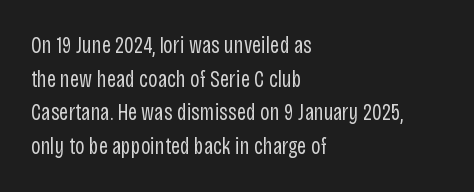
Q: Is the text bold? A: No.
Q: Is the text italic (slanted)? A: No, it is upright.
Q: Is the text underlined? A: No.
Q: How is the paragraph aligned? A: Left-aligned.
Q: Is the spacing between letters normal or unusually wide? A: Normal.
Q: Is the spacing between lines tight, normal or loose? A: Normal.
